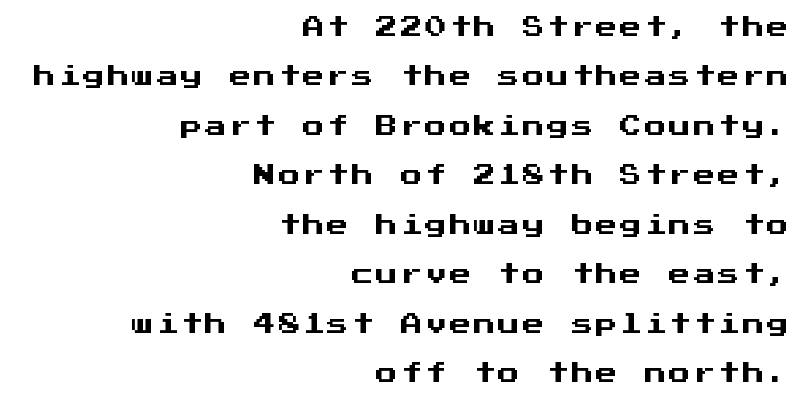
The image shows 22 px text type, upright; set right-aligned, loose line spacing (2.25x), not underlined.
